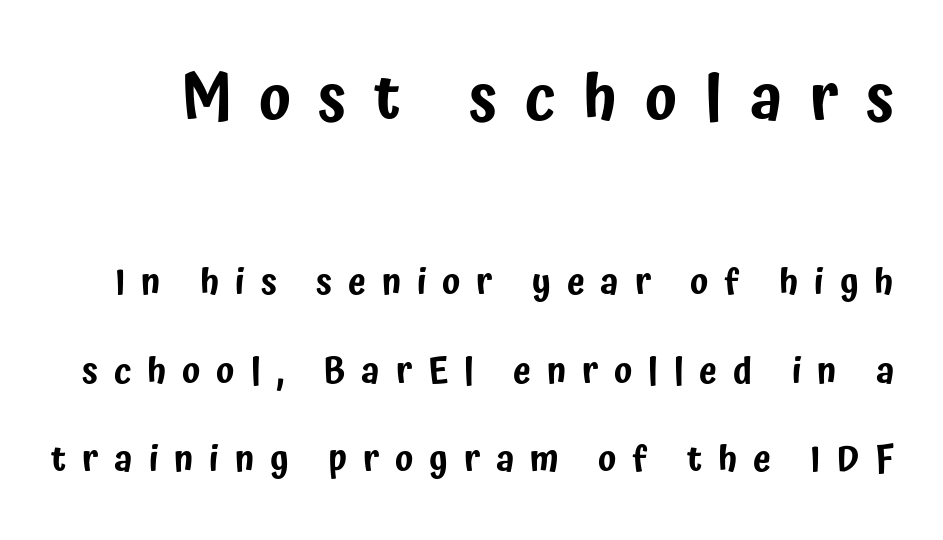
Q: Is the text italic (slanted)? A: No, it is upright.
Q: Is the typeface a serif or a sans-serif typeface? A: Sans-serif.
Q: Is the text underlined? A: No.
Q: Is the spacing between letters normal or unusually wide? A: Unusually wide.
Q: Is the spacing between lines tight, normal or loose? A: Loose.
Q: Which block of text is set in a larger size, the first (top) or the second (bottom)? A: The first (top) one.
Q: Width (condensed, normal, or wide)? A: Condensed.
Q: Stroke contrast? A: Low.
Q: x-height? A: Medium.
Q: Monospaced? A: No.
